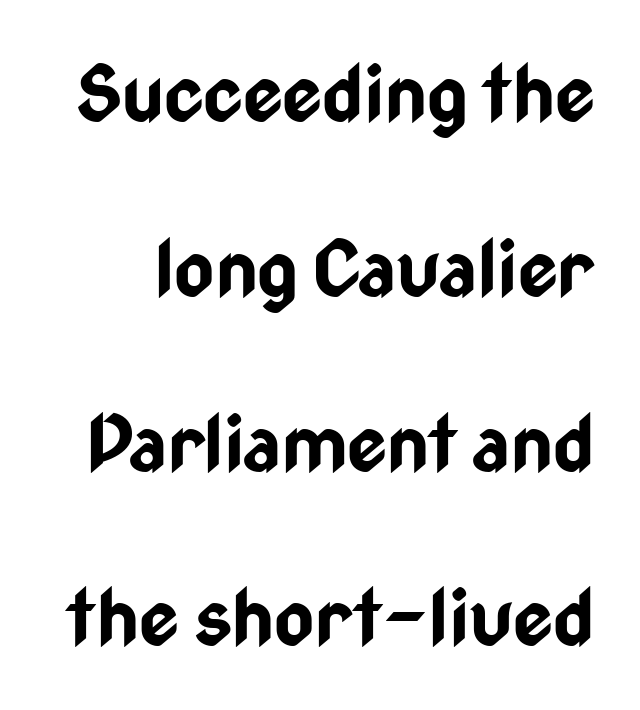
{"serif": "no", "italic": "no", "bold": "yes", "weight": "bold", "width": "condensed", "stroke_contrast": "low", "x_height": "medium", "monospaced": "no", "underline": "no", "line_spacing": "loose", "line_spacing_ratio": 2.27, "letter_spacing": "normal", "letter_spacing_em": 0.0, "glyph_px": 77}
